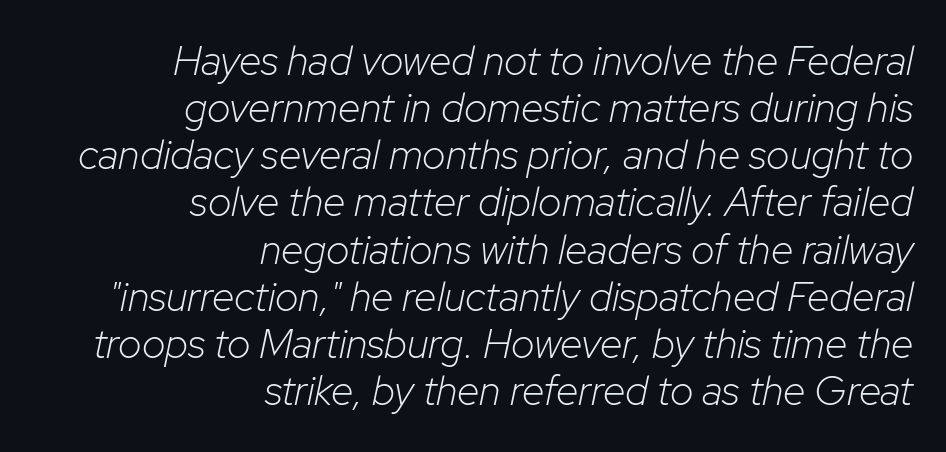
{"italic": "yes", "lean": "right", "slant_degrees": 12, "bold": "no", "weight": "light", "width": "normal", "stroke_contrast": "low", "x_height": "medium", "monospaced": "no", "underline": "no", "align": "right", "line_spacing": "tight", "line_spacing_ratio": 1.15, "letter_spacing": "normal", "letter_spacing_em": 0.0, "glyph_px": 41}
